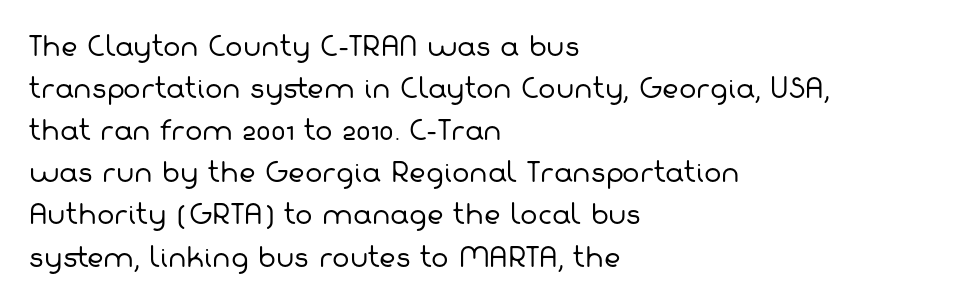
The image shows 26 px text type; set left-aligned, normal line spacing (1.62x), normal letter spacing, not underlined.
